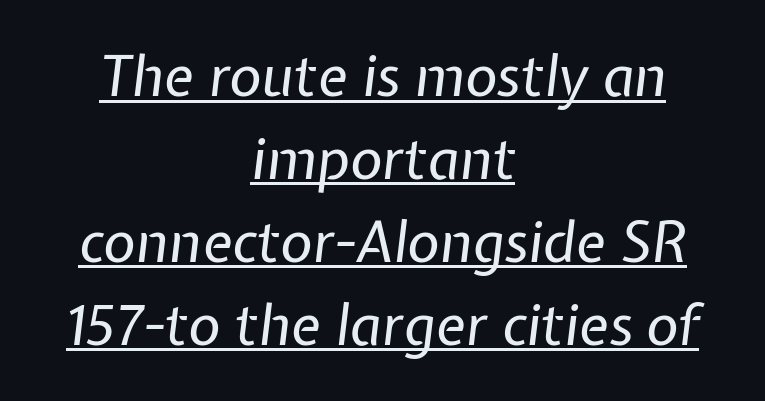
Q: Is the text bold? A: No.
Q: Is the text italic (slanted)? A: Yes, it leans right by about 7 degrees.
Q: Is the text underlined? A: Yes.
Q: How is the paragraph aligned? A: Centered.
Q: Is the spacing between letters normal or unusually wide? A: Normal.
Q: Is the spacing between lines tight, normal or loose? A: Normal.
Q: Width (condensed, normal, or wide)? A: Normal.
Q: Stroke contrast? A: Low.
Q: x-height? A: Medium.
Q: Monospaced? A: No.
